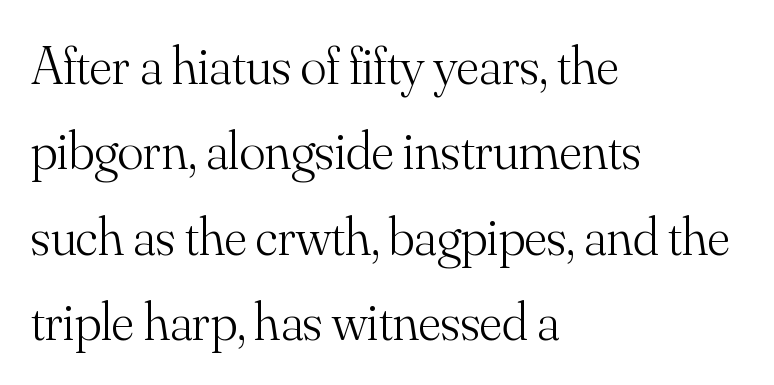
The image shows 54 px light serif type, upright; set left-aligned, normal line spacing (1.58x), normal letter spacing, not underlined; medium stroke contrast and a small x-height.
